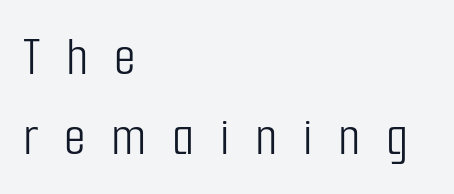
A typesetter would call this proportional, since set widths differ per character. Each line starts at the same left margin while the right side varies. What's the leading like? Ordinary, nothing unusual. The words here are not underlined. In terms of letterform style, serifs are entirely absent. If you drew a line through each stem, it would be perfectly vertical.
